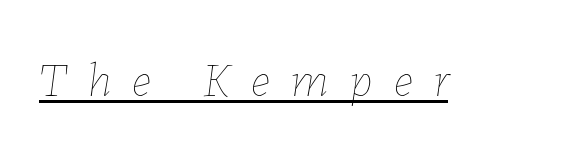
Characters follow at a spacing far wider than the type designer built in. Students, observe the line beneath the letters — that is underlining. A typesetter would call this proportional, since set widths differ per character. The letters are slanted; this is an italic face.
